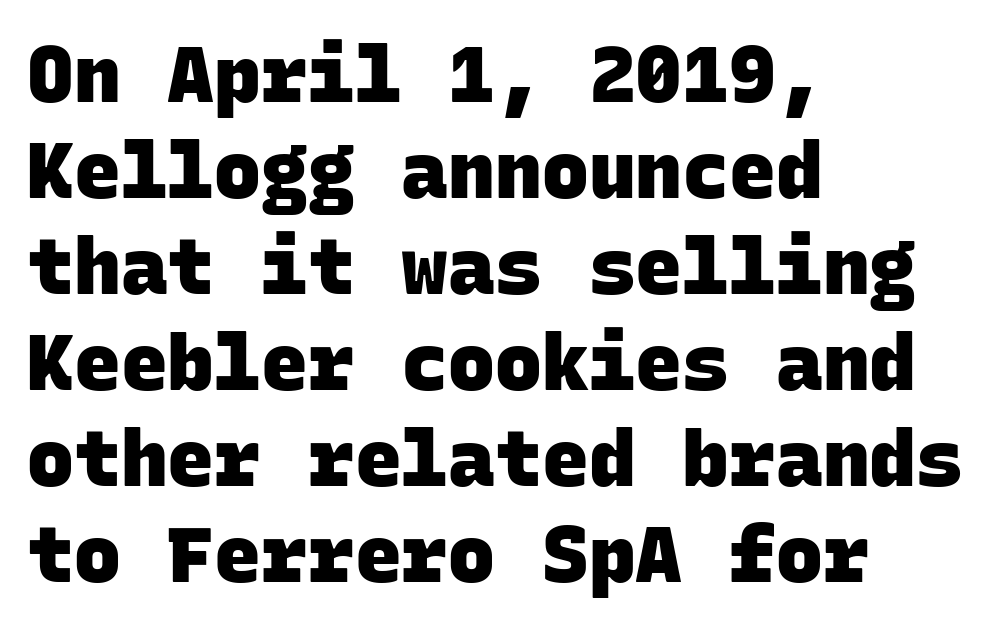
The image shows 78 px heavy sans-serif type, monospaced; set left-aligned, line spacing 1.23x, normal letter spacing, not underlined; low stroke contrast and a large x-height.
